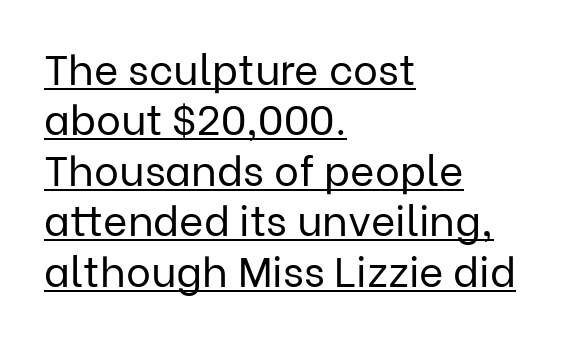
The typeface has the unassuming heft of standard copy or less. Which margin do the lines hug? The left one — the right edge is uneven. Quick note: underline on. The passage shown has conventional tracking throughout. The passage shown is typeset with a sans-serif family.
